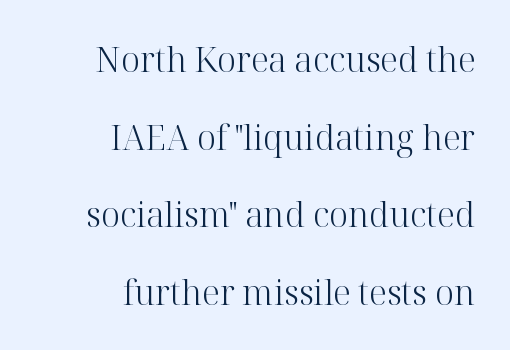
The image shows 34 px light serif type, upright; set right-aligned, loose line spacing (2.28x), normal letter spacing, not underlined; high stroke contrast and a medium x-height.
